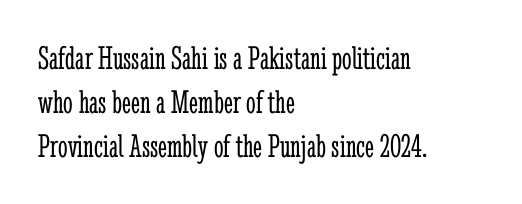
The image shows 34 px light, condensed serif type, upright; set left-aligned, normal line spacing (1.29x), normal letter spacing, not underlined; low stroke contrast and a medium x-height.
